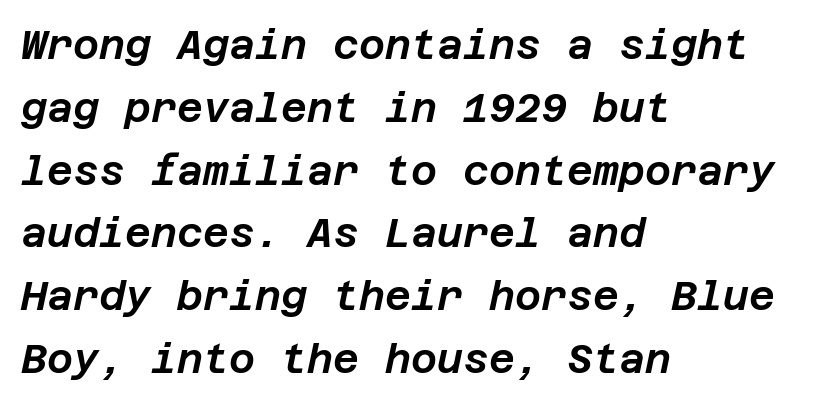
The image shows 40 px text type, italic (leaning right); set left-aligned, normal line spacing (1.57x), normal letter spacing, not underlined; low stroke contrast and a large x-height.
